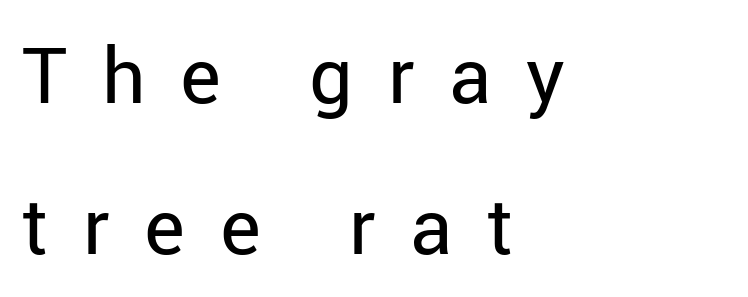
Q: Is the text bold? A: No.
Q: Is the text italic (slanted)? A: No, it is upright.
Q: Is the typeface a serif or a sans-serif typeface? A: Sans-serif.
Q: Is the text underlined? A: No.
Q: How is the paragraph aligned? A: Left-aligned.
Q: Is the spacing between letters normal or unusually wide? A: Unusually wide.
Q: Is the spacing between lines tight, normal or loose? A: Loose.
Q: Width (condensed, normal, or wide)? A: Normal.
Q: Stroke contrast? A: Low.
Q: x-height? A: Medium.
Q: Monospaced? A: No.
